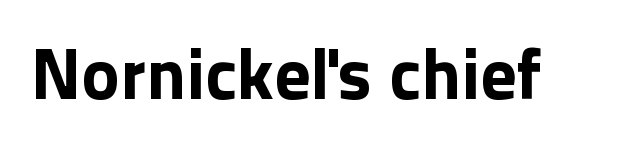
Q: Is the text bold? A: Yes.
Q: Is the text italic (slanted)? A: No, it is upright.
Q: Is the typeface a serif or a sans-serif typeface? A: Sans-serif.
Q: Is the text underlined? A: No.
Q: Is the spacing between letters normal or unusually wide? A: Normal.
Q: Width (condensed, normal, or wide)? A: Normal.
Q: x-height? A: Medium.
Q: Monospaced? A: No.
